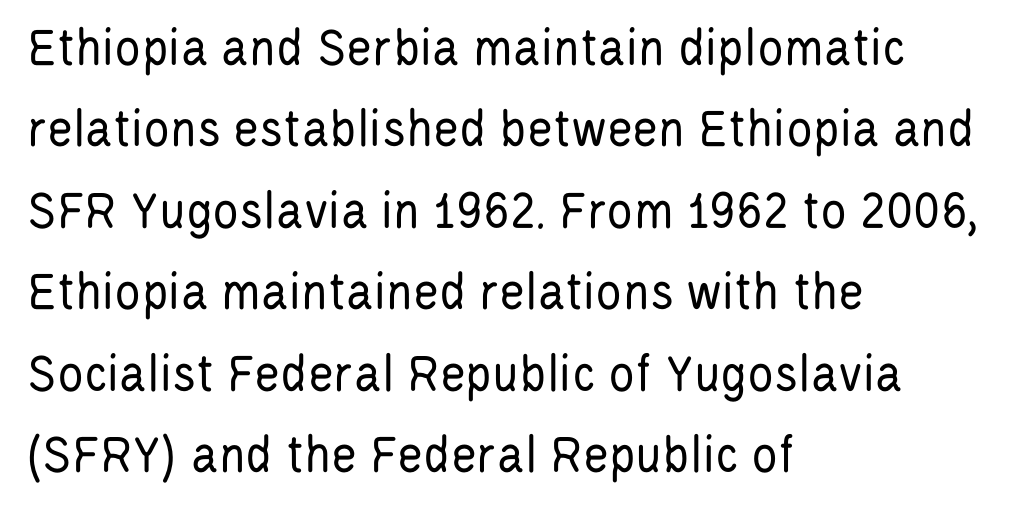
Q: Is the text bold? A: No.
Q: Is the text italic (slanted)? A: No, it is upright.
Q: Is the typeface a serif or a sans-serif typeface? A: Sans-serif.
Q: Is the text underlined? A: No.
Q: How is the paragraph aligned? A: Left-aligned.
Q: Is the spacing between letters normal or unusually wide? A: Normal.
Q: Is the spacing between lines tight, normal or loose? A: Normal.
Q: Width (condensed, normal, or wide)? A: Condensed.
Q: Stroke contrast? A: Low.
Q: x-height? A: Large.
Q: Monospaced? A: No.
